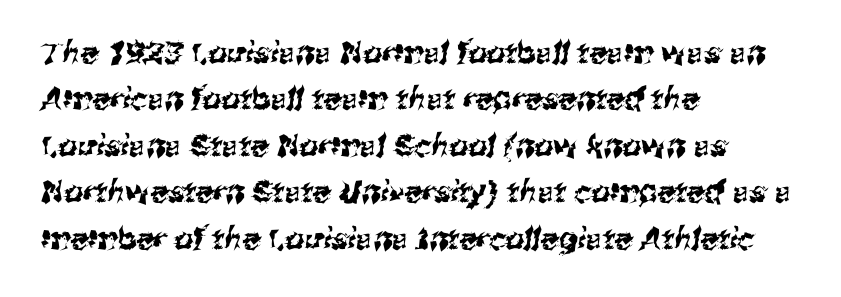
The image shows 30 px sans-serif type; set left-aligned, normal line spacing (1.55x), normal letter spacing, not underlined; medium stroke contrast and a medium x-height.
